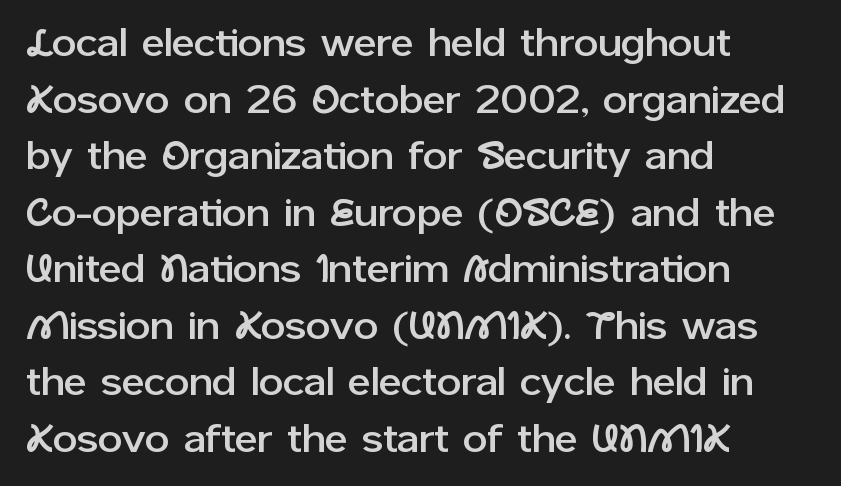
Q: Is the text italic (slanted)? A: No, it is upright.
Q: Is the typeface a serif or a sans-serif typeface? A: Sans-serif.
Q: Is the text underlined? A: No.
Q: How is the paragraph aligned? A: Left-aligned.
Q: Is the spacing between letters normal or unusually wide? A: Normal.
Q: Is the spacing between lines tight, normal or loose? A: Normal.
Q: Width (condensed, normal, or wide)? A: Normal.
Q: Stroke contrast? A: Low.
Q: x-height? A: Medium.
Q: Monospaced? A: No.
